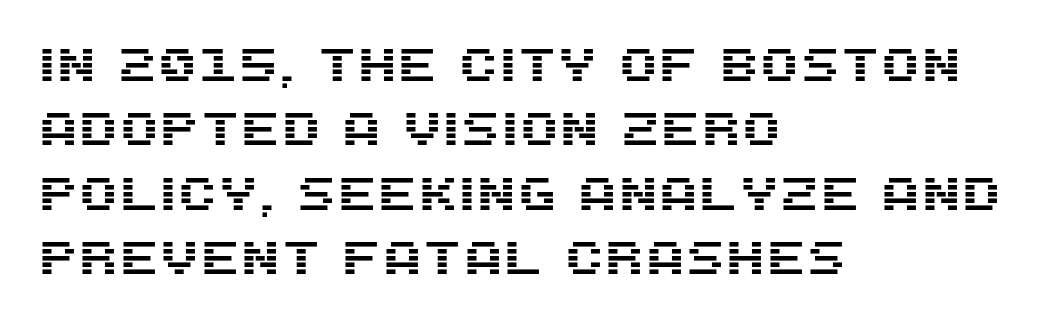
The image shows 46 px sans-serif type, upright; set left-aligned, normal line spacing (1.4x), normal letter spacing, not underlined; medium stroke contrast and a large x-height.
